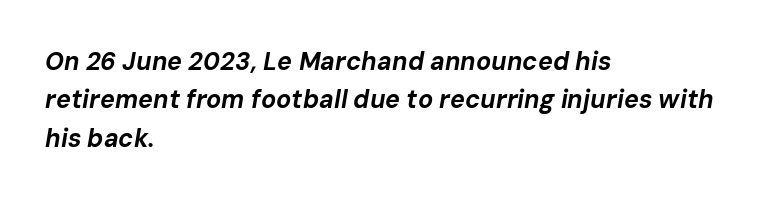
The image shows 25 px bold type, italic (leaning right); set left-aligned, normal line spacing (1.54x), normal letter spacing, not underlined.
